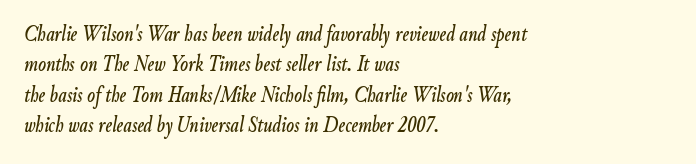
The image shows 23 px text type, italic (leaning right); set left-aligned, normal line spacing (1.32x), normal letter spacing, not underlined.
